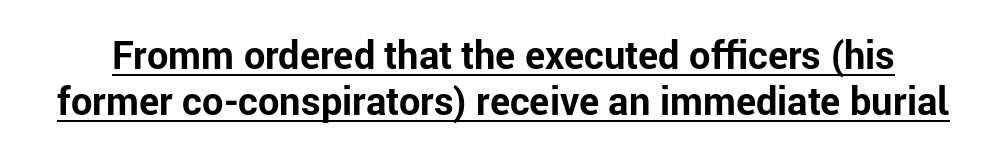
Does a line run under the words? Yes, clearly. The tracking reads as untouched default to a designer's eye. Think of a printed novel: that variable character pitch is what you see here. This is heavy type, rendered in bold. Tall strokes in this sample are plumb rather than angled. Are there feet on the stems? There aren't — it's a sans.
